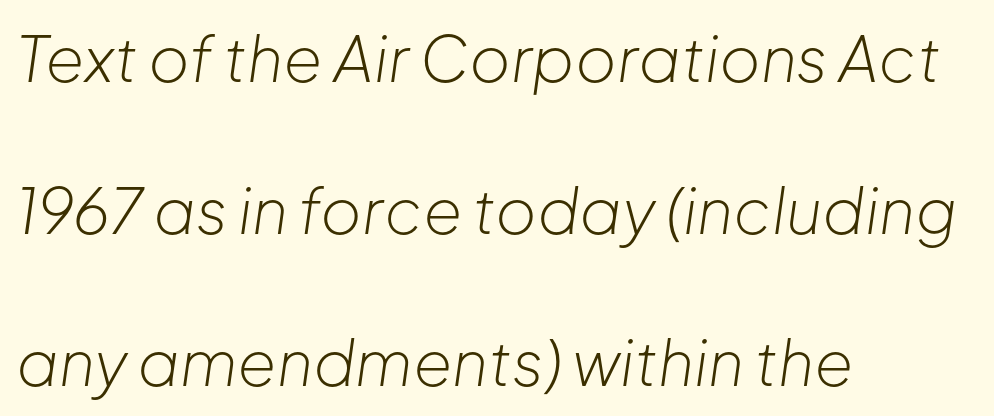
This sample uses an oblique cut, with every glyph tilted off the vertical. Glyph-to-glyph distance matches everyday printed text. Horizontal alignment here is leftward, the default for most running prose. One glance says open: line gaps are wider than usual. Weight: in the light-to-regular range. The strip under each line holds only bare page.
